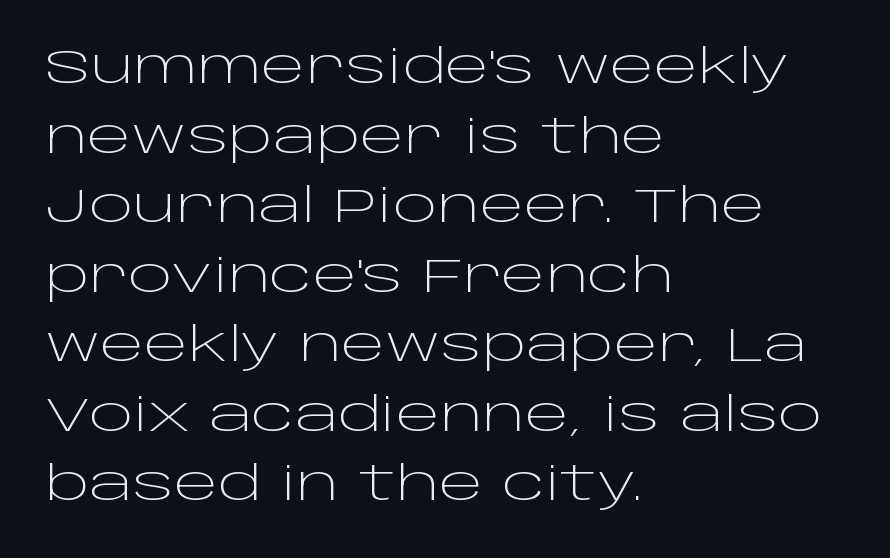
{"serif": "no", "italic": "no", "bold": "no", "weight": "light", "width": "wide", "stroke_contrast": "low", "x_height": "large", "monospaced": "no", "underline": "no", "align": "left", "line_spacing": "normal", "line_spacing_ratio": 1.48, "letter_spacing": "normal", "letter_spacing_em": 0.0, "glyph_px": 47}
